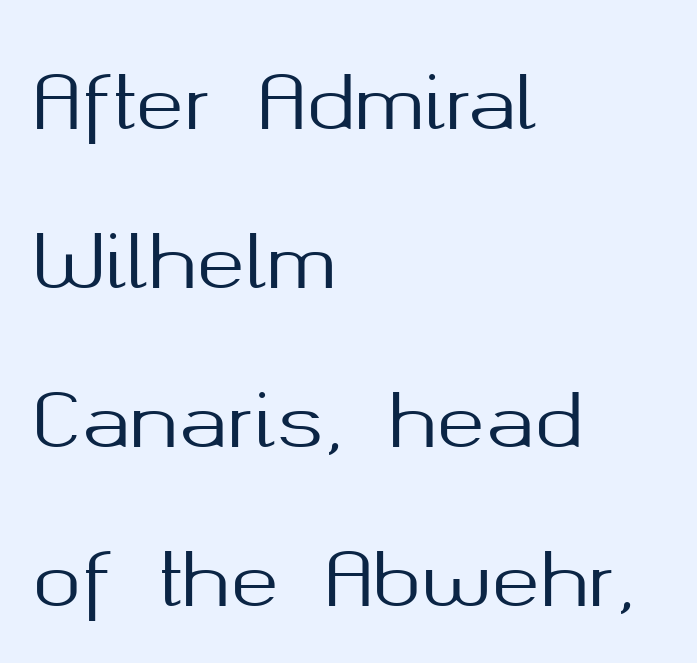
The glyphs are unaccompanied by any horizontal stroke below them. The passage shown has conventional tracking throughout. Quick note: not italic, upright. A typesetter would label this face a sans. These lines stack with their left ends in a neat column.
